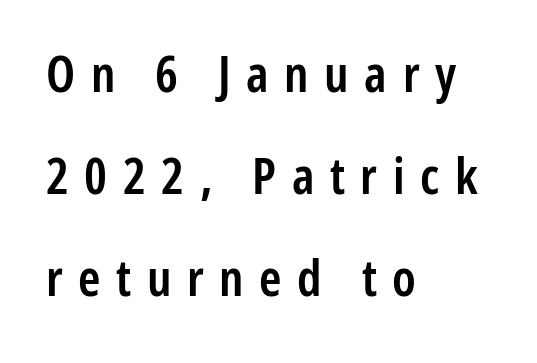
The image shows 50 px semibold, condensed sans-serif type, upright; set left-aligned, loose line spacing (2.04x), unusually wide letter spacing (+0.31 em), not underlined; low stroke contrast and a medium x-height.
